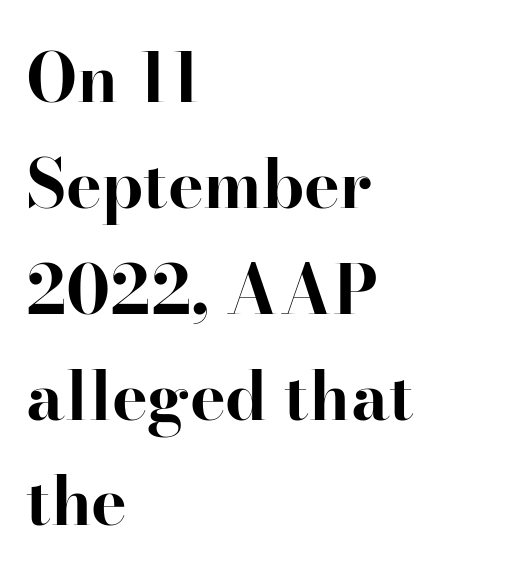
{"serif": "yes", "italic": "no", "bold": "yes", "weight": "bold", "width": "normal", "stroke_contrast": "high", "x_height": "small", "monospaced": "no", "underline": "no", "align": "left", "line_spacing": "normal", "line_spacing_ratio": 1.58, "letter_spacing": "normal", "letter_spacing_em": 0.0, "glyph_px": 67}
